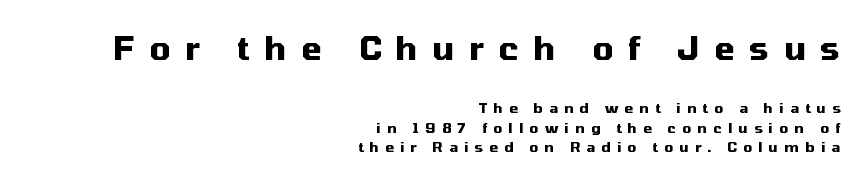
Q: Is the text bold? A: Yes.
Q: Is the text italic (slanted)? A: No, it is upright.
Q: Is the typeface a serif or a sans-serif typeface? A: Sans-serif.
Q: Is the text underlined? A: No.
Q: How is the paragraph aligned? A: Right-aligned.
Q: Is the spacing between letters normal or unusually wide? A: Unusually wide.
Q: Is the spacing between lines tight, normal or loose? A: Normal.
Q: Which block of text is set in a larger size, the first (top) or the second (bottom)? A: The first (top) one.
Q: Width (condensed, normal, or wide)? A: Normal.
Q: Stroke contrast? A: Medium.
Q: x-height? A: Medium.
Q: Monospaced? A: No.
